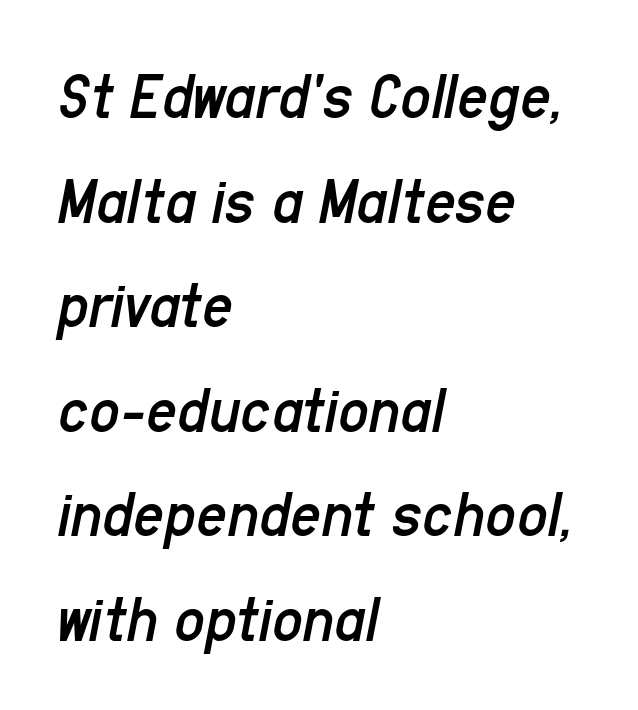
The image shows 67 px regular-weight, condensed type, italic (leaning right); set left-aligned, normal line spacing (1.56x), normal letter spacing, not underlined; low stroke contrast and a medium x-height.
